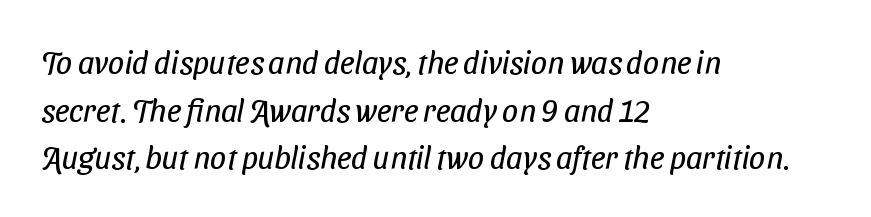
Q: Is the text bold? A: No.
Q: Is the typeface a serif or a sans-serif typeface? A: Sans-serif.
Q: Is the text underlined? A: No.
Q: How is the paragraph aligned? A: Left-aligned.
Q: Is the spacing between letters normal or unusually wide? A: Normal.
Q: Is the spacing between lines tight, normal or loose? A: Normal.
Q: Width (condensed, normal, or wide)? A: Condensed.
Q: Stroke contrast? A: Low.
Q: x-height? A: Medium.
Q: Monospaced? A: No.
